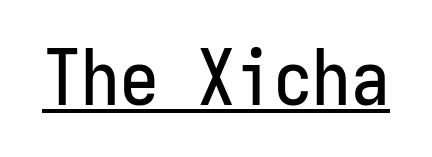
The image shows 77 px condensed sans-serif type, upright, monospaced; set normal letter spacing, underlined; low stroke contrast and a medium x-height.
